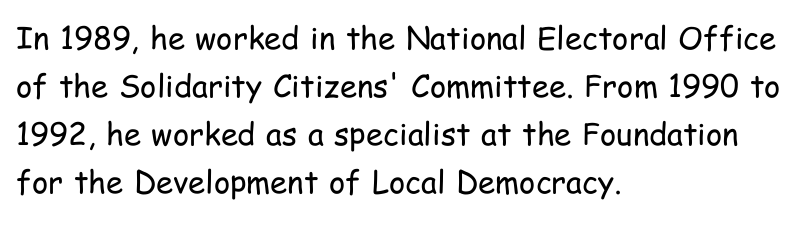
The image shows 31 px regular-weight, condensed sans-serif type, upright; set left-aligned, normal line spacing (1.55x), normal letter spacing, not underlined; low stroke contrast and a medium x-height.
